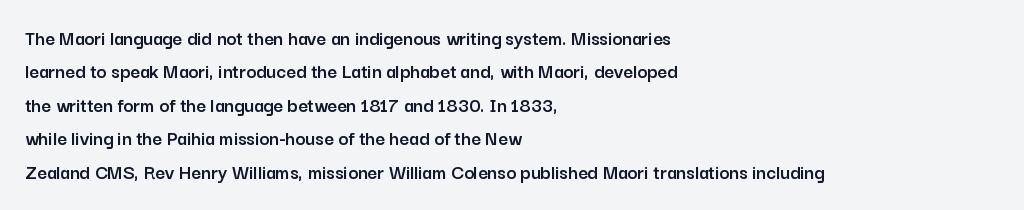
{"italic": "no", "underline": "no", "align": "left", "line_spacing": "normal", "line_spacing_ratio": 1.59, "letter_spacing": "normal", "letter_spacing_em": 0.0, "glyph_px": 21}
